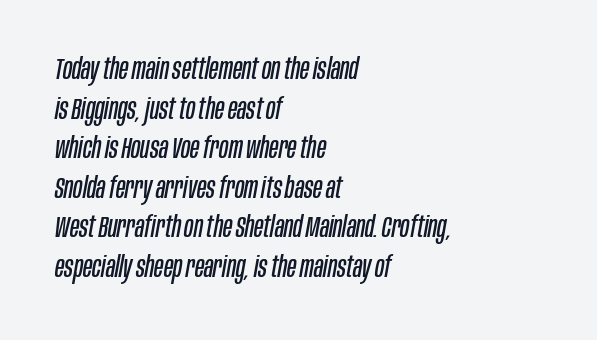
The line texture is even and compact thanks to regular tracking. Bare-footed words on every line. This sample uses an oblique cut, with every glyph tilted off the vertical. If you drew a ruler down the left edge, every line would touch it.
